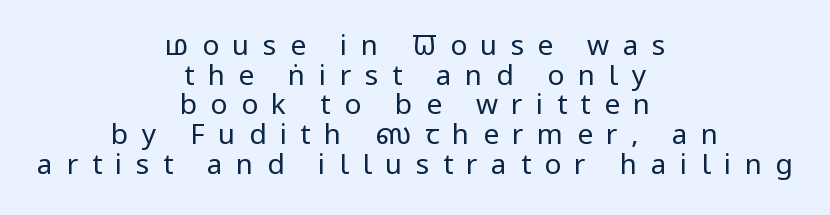
Q: Is the text bold? A: No.
Q: Is the text italic (slanted)? A: No, it is upright.
Q: Is the typeface a serif or a sans-serif typeface? A: Sans-serif.
Q: Is the text underlined? A: No.
Q: How is the paragraph aligned? A: Centered.
Q: Is the spacing between letters normal or unusually wide? A: Unusually wide.
Q: Is the spacing between lines tight, normal or loose? A: Tight.
Q: Width (condensed, normal, or wide)? A: Condensed.
Q: Stroke contrast? A: Low.
Q: x-height? A: Large.
Q: Monospaced? A: No.
